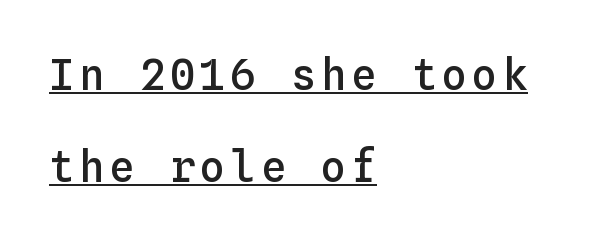
The leading is generous, giving the passage an open texture. Upright lettering throughout. Compared with a centered layout, this one pins lines to the left instead. Think of a typewriter: that constant character pitch is what you see here. Quick note: underline on. Typesetter's note: demi weight, one step under bold.
